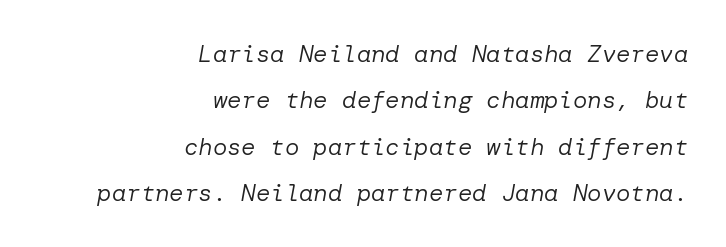
{"italic": "yes", "lean": "right", "slant_degrees": 10, "bold": "no", "underline": "no", "align": "right", "line_spacing": "loose", "line_spacing_ratio": 1.93, "letter_spacing": "normal", "letter_spacing_em": 0.0, "glyph_px": 24}
